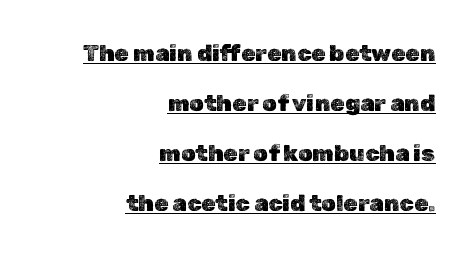
The type is set solid horizontally, with unmodified tracking. How would I describe the line gaps? Wide and relaxed. Line ends are locked; line starts wander. Is there an underline? Yes — a line sits under the letters. The typography opts for an upright posture over an oblique one.
